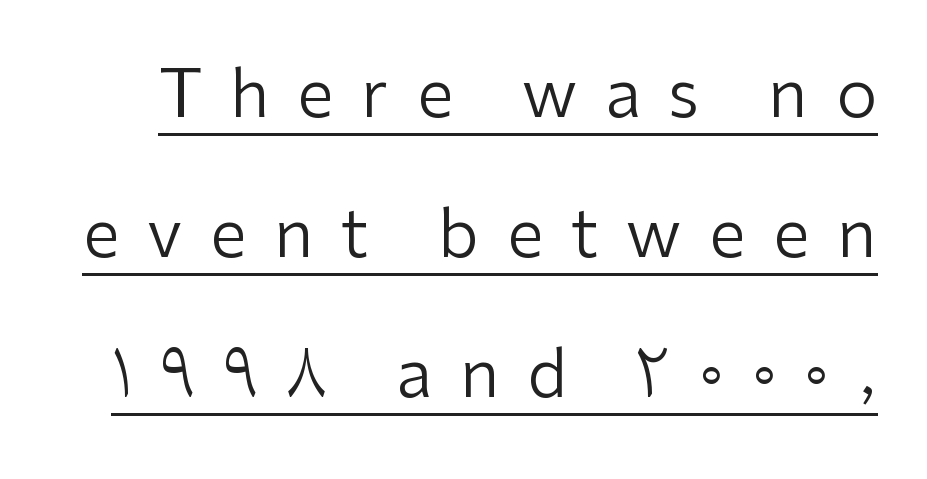
Q: Is the text bold? A: No.
Q: Is the text italic (slanted)? A: No, it is upright.
Q: Is the typeface a serif or a sans-serif typeface? A: Sans-serif.
Q: Is the text underlined? A: Yes.
Q: Is the spacing between letters normal or unusually wide? A: Unusually wide.
Q: Is the spacing between lines tight, normal or loose? A: Loose.
Q: Width (condensed, normal, or wide)? A: Normal.
Q: Stroke contrast? A: Low.
Q: x-height? A: Medium.
Q: Monospaced? A: No.
